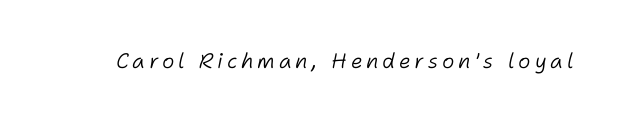
Designer's note — italics engaged. A light-to-regular cut is what we see here. The string is rendered with underlining switched off.
